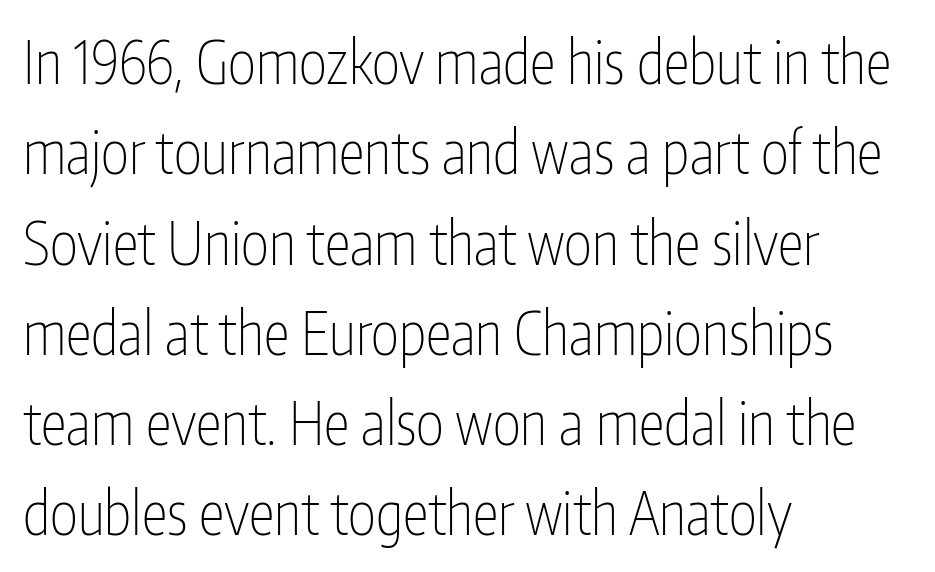
The image shows 59 px thin, condensed sans-serif type, upright; set left-aligned, normal line spacing (1.53x), normal letter spacing, not underlined; low stroke contrast and a medium x-height.
